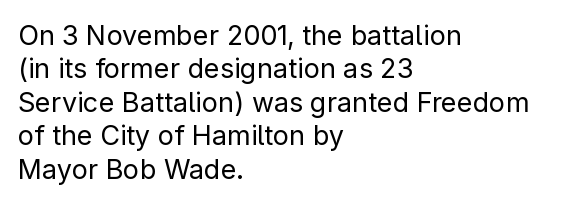
Q: Is the text bold? A: No.
Q: Is the text italic (slanted)? A: No, it is upright.
Q: Is the text underlined? A: No.
Q: How is the paragraph aligned? A: Left-aligned.
Q: Is the spacing between letters normal or unusually wide? A: Normal.
